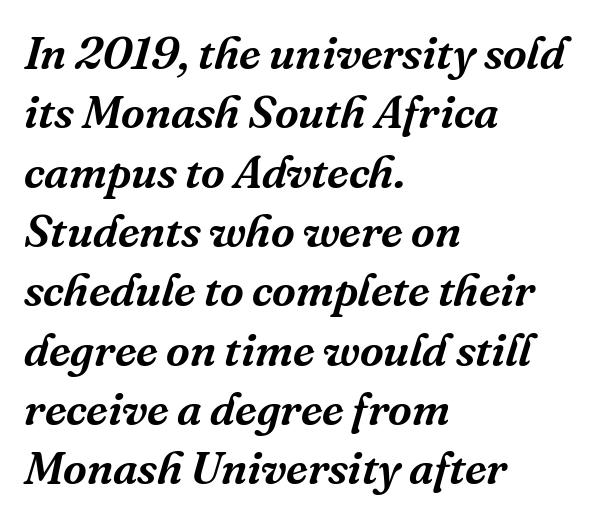
{"serif": "yes", "italic": "yes", "lean": "right", "slant_degrees": 16, "width": "normal", "stroke_contrast": "medium", "x_height": "medium", "monospaced": "no", "underline": "no", "align": "left", "line_spacing": "normal", "line_spacing_ratio": 1.29, "letter_spacing": "normal", "letter_spacing_em": 0.0, "glyph_px": 46}
